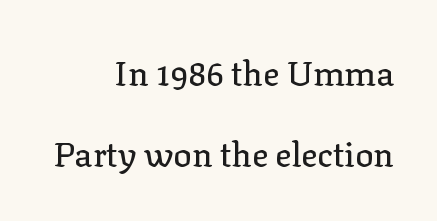
{"serif": "yes", "italic": "no", "width": "normal", "stroke_contrast": "low", "x_height": "medium", "monospaced": "no", "underline": "no", "align": "right", "line_spacing": "loose", "line_spacing_ratio": 2.37, "letter_spacing": "normal", "letter_spacing_em": 0.0, "glyph_px": 34}
